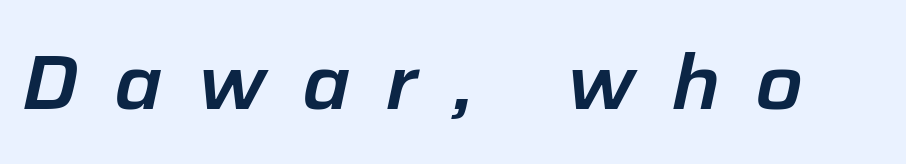
Q: Is the text italic (slanted)? A: Yes, it leans right by about 12 degrees.
Q: Is the text underlined? A: No.
Q: Is the spacing between letters normal or unusually wide? A: Unusually wide.
Q: Width (condensed, normal, or wide)? A: Normal.
Q: Stroke contrast? A: Low.
Q: x-height? A: Medium.
Q: Monospaced? A: No.
